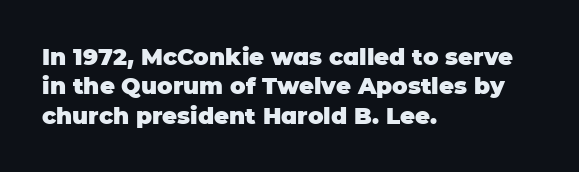
{"italic": "no", "bold": "yes", "underline": "no", "align": "left", "line_spacing": "normal", "line_spacing_ratio": 1.28, "letter_spacing": "normal", "letter_spacing_em": 0.0, "glyph_px": 23}
